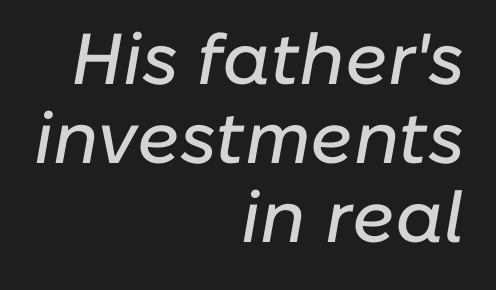
Any mark beneath the type? The region is blank. The letters advance in unequal steps, a hallmark of proportional type. The space between consecutive lines is stingy. Line ends are locked; line starts wander. Caption: standard tracking, unaltered. In terms of posture, this sample is oblique.
